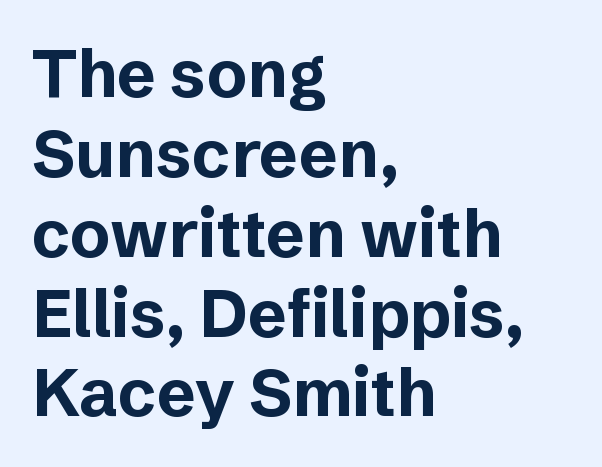
The image shows 66 px bold sans-serif type, upright; set left-aligned, line spacing 1.21x, normal letter spacing, not underlined; low stroke contrast and a medium x-height.
